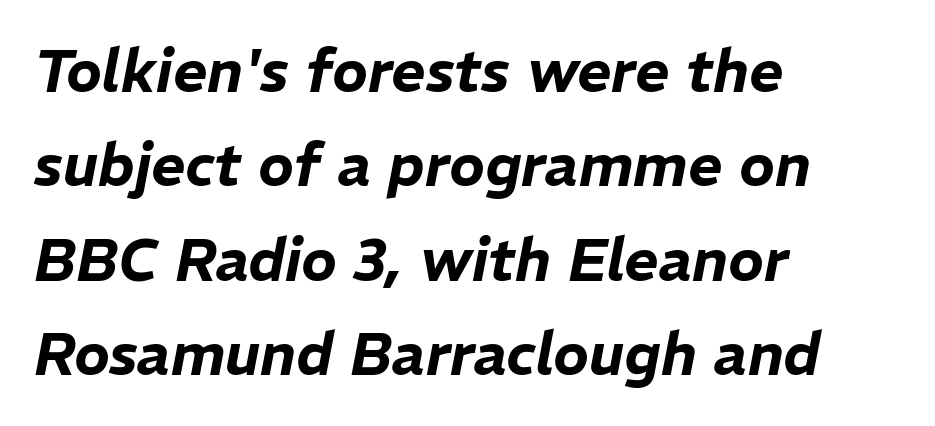
This sample is left-justified, so line endings fall wherever the words run out. The lines sit at an ordinary, default distance from one another. Letter spacing: default. In terms of posture, this sample is oblique. Think of a printed novel: that variable character pitch is what you see here. Anything drawn beneath the words? Only blank space.
